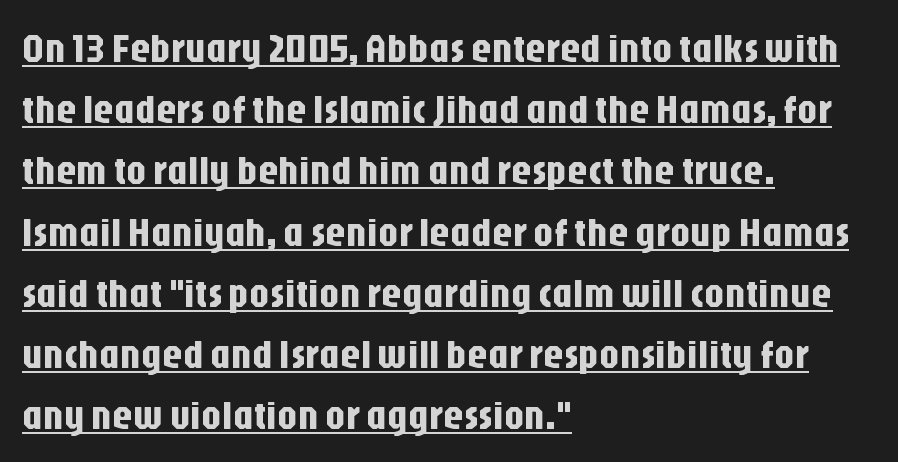
Note: no serifs on the glyphs. Every word sits above its own underline. The rendering uses natural spacing where letterforms have individual widths. Casual observation: everything's shoved over to the left.
